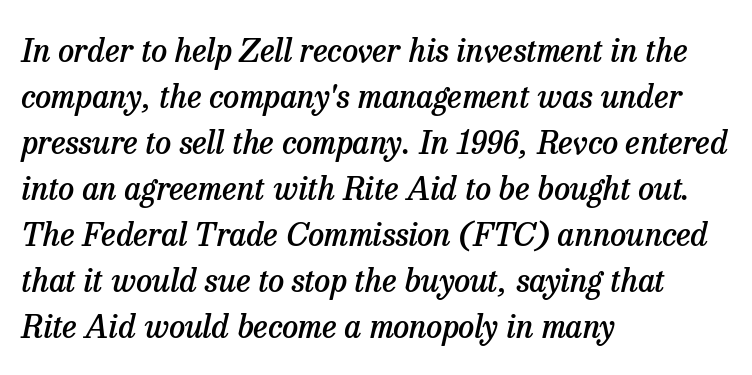
The space between consecutive lines is moderate. Rendered with sloped, italic letterforms. Each letter keeps its own natural width here, so spacing adapts to shape. The letters carry serifs — small finishing strokes at the ends of their stems. This is moderately heavy type, rendered in semibold. Casual observation: everything's shoved over to the left.
